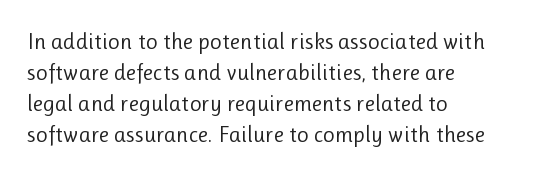
{"italic": "no", "bold": "no", "underline": "no", "align": "left", "line_spacing": "normal", "line_spacing_ratio": 1.35, "letter_spacing": "normal", "letter_spacing_em": 0.0, "glyph_px": 23}
